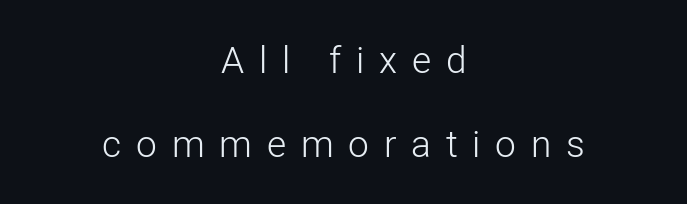
Q: Is the text bold? A: No.
Q: Is the text italic (slanted)? A: No, it is upright.
Q: Is the typeface a serif or a sans-serif typeface? A: Sans-serif.
Q: Is the text underlined? A: No.
Q: How is the paragraph aligned? A: Centered.
Q: Is the spacing between letters normal or unusually wide? A: Unusually wide.
Q: Is the spacing between lines tight, normal or loose? A: Loose.
Q: Width (condensed, normal, or wide)? A: Normal.
Q: Stroke contrast? A: Low.
Q: x-height? A: Medium.
Q: Monospaced? A: No.
